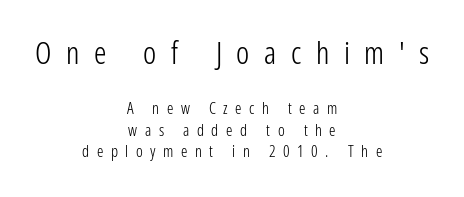
{"serif": "no", "italic": "no", "bold": "no", "weight": "light", "width": "condensed", "stroke_contrast": "low", "x_height": "medium", "monospaced": "no", "underline": "no", "align": "center", "line_spacing": "normal", "line_spacing_ratio": 1.34, "letter_spacing": "wide", "letter_spacing_em": 0.47, "larger_block": "first", "size_ratio": 1.94, "glyph_px": 31}
